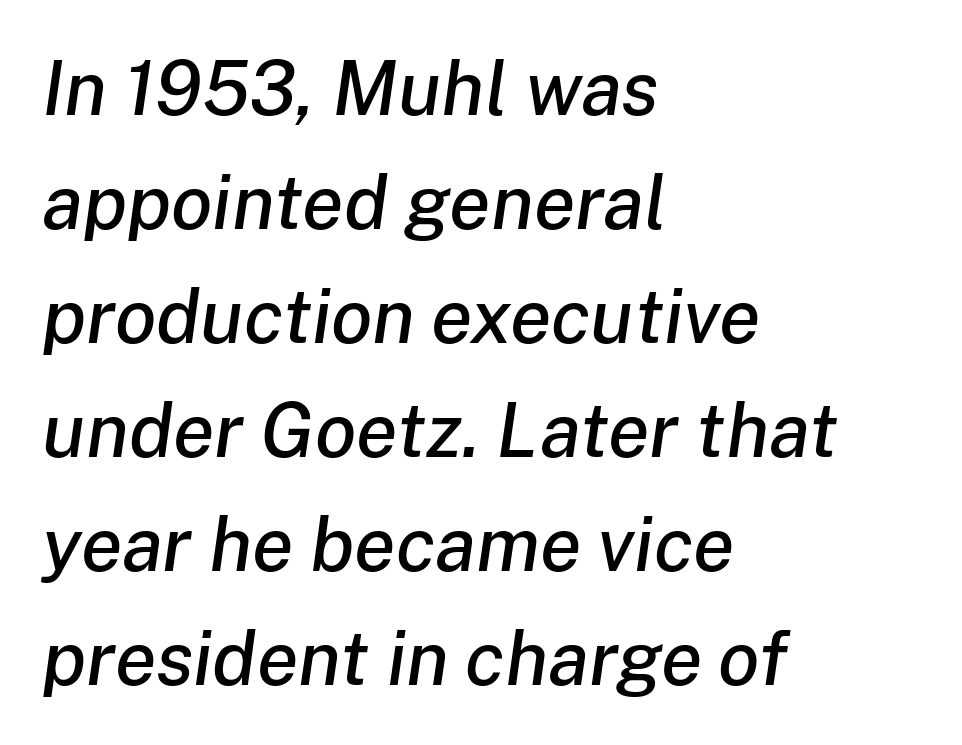
{"italic": "yes", "lean": "right", "slant_degrees": 8, "width": "normal", "stroke_contrast": "low", "x_height": "medium", "monospaced": "no", "underline": "no", "align": "left", "line_spacing": "normal", "line_spacing_ratio": 1.5, "letter_spacing": "normal", "letter_spacing_em": 0.0, "glyph_px": 76}
